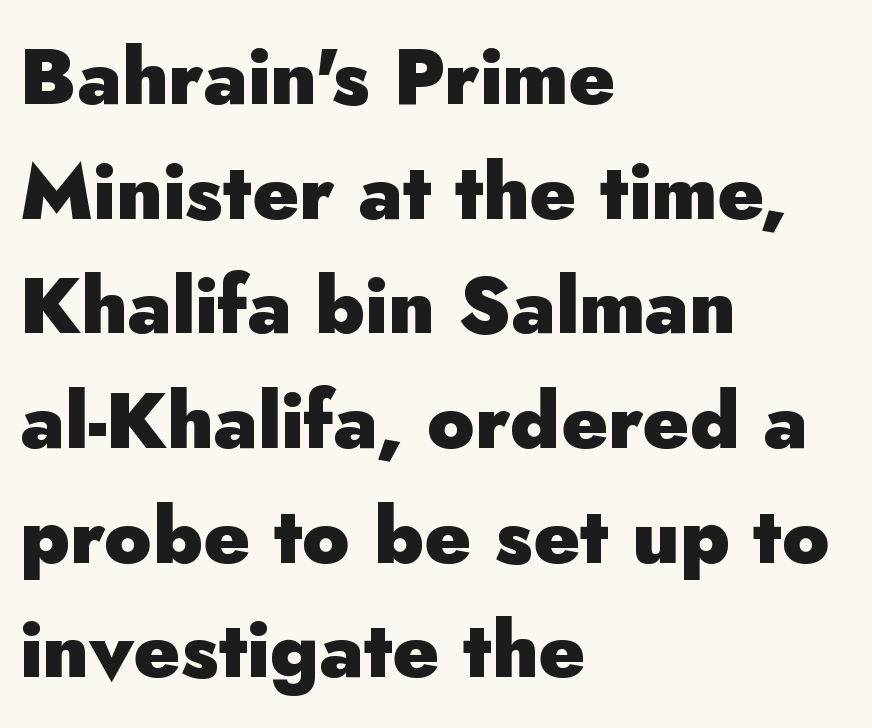
Q: Is the text bold? A: Yes.
Q: Is the text italic (slanted)? A: No, it is upright.
Q: Is the typeface a serif or a sans-serif typeface? A: Sans-serif.
Q: Is the text underlined? A: No.
Q: How is the paragraph aligned? A: Left-aligned.
Q: Is the spacing between letters normal or unusually wide? A: Normal.
Q: Is the spacing between lines tight, normal or loose? A: Normal.
Q: Width (condensed, normal, or wide)? A: Normal.
Q: Stroke contrast? A: Low.
Q: x-height? A: Small.
Q: Monospaced? A: No.
